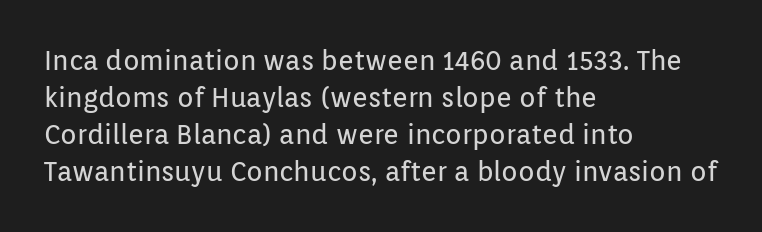
Reading down the block, your eye returns to a fixed left position each line. Tall strokes in this sample are plumb rather than angled. The rendering uses a moderate line-height, typical for paragraphs. This is not heavy type; no bold has been used. Any mark beneath the type? The region is blank. Each word holds together tightly as a unit, with standard inter-letter gaps.
